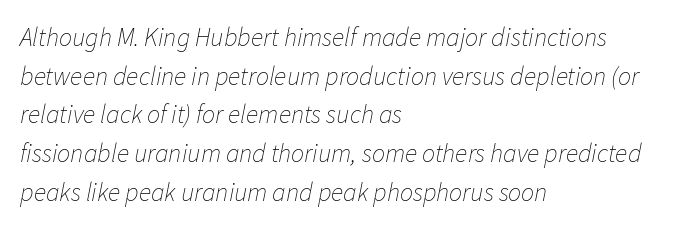
Stem width sits at or under what a default text font uses. Characters are canted at an angle relative to the baseline's perpendicular. No word sits above an underline. Whoever set this chose a conventional vertical rhythm.
